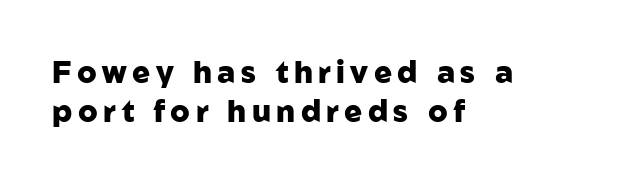
Q: Is the text bold? A: Yes.
Q: Is the text italic (slanted)? A: No, it is upright.
Q: Is the typeface a serif or a sans-serif typeface? A: Sans-serif.
Q: Is the text underlined? A: No.
Q: How is the paragraph aligned? A: Left-aligned.
Q: Is the spacing between lines tight, normal or loose? A: Normal.
Q: Width (condensed, normal, or wide)? A: Normal.
Q: Stroke contrast? A: Low.
Q: x-height? A: Medium.
Q: Monospaced? A: No.
